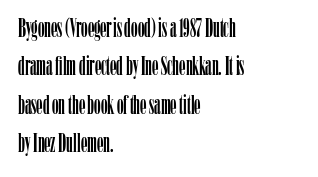
{"italic": "no", "underline": "no", "align": "left", "line_spacing": "normal", "line_spacing_ratio": 1.48, "letter_spacing": "normal", "letter_spacing_em": 0.0, "glyph_px": 26}
